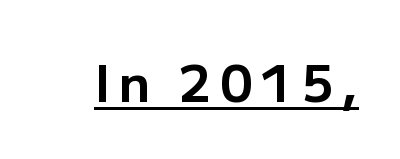
The image shows 51 px bold sans-serif type, upright; set underlined; low stroke contrast and a medium x-height.
